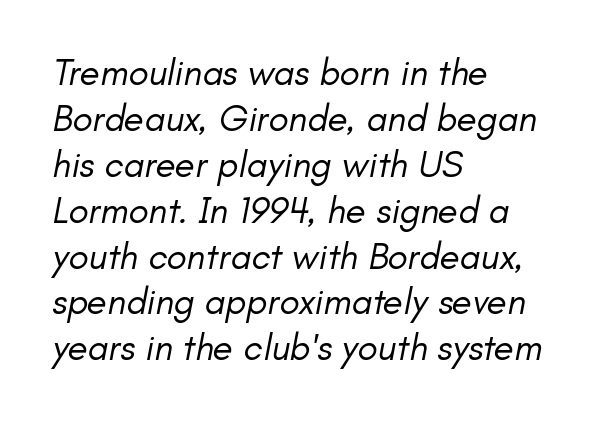
The image shows 37 px regular-weight type, italic (leaning right); set left-aligned, line spacing 1.24x, normal letter spacing, not underlined; low stroke contrast and a small x-height.
